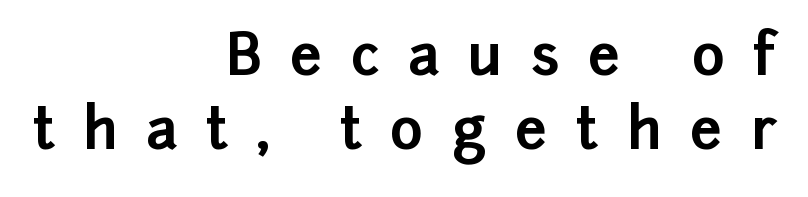
Do the characters align in a grid? No, the font is proportional. These lines are composed in type without serifs. Typographic density is high because the face is bold. This sample uses expanded letter spacing, leaving extra air between glyphs. Each line ends at the same right margin while the left side varies. The rows are spaced the way most documents space them.
